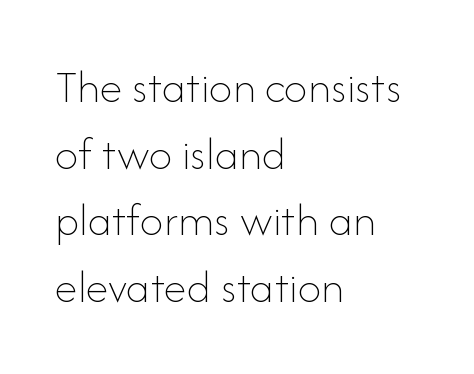
The image shows 47 px thin type, upright; set left-aligned, normal line spacing (1.42x), normal letter spacing, not underlined; low stroke contrast and a small x-height.
